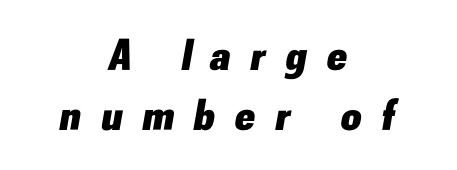
{"italic": "yes", "lean": "right", "slant_degrees": 10, "bold": "yes", "weight": "heavy", "width": "normal", "stroke_contrast": "low", "x_height": "small", "monospaced": "no", "underline": "no", "align": "center", "line_spacing": "normal", "line_spacing_ratio": 1.36, "letter_spacing": "wide", "letter_spacing_em": 0.47, "glyph_px": 44}
